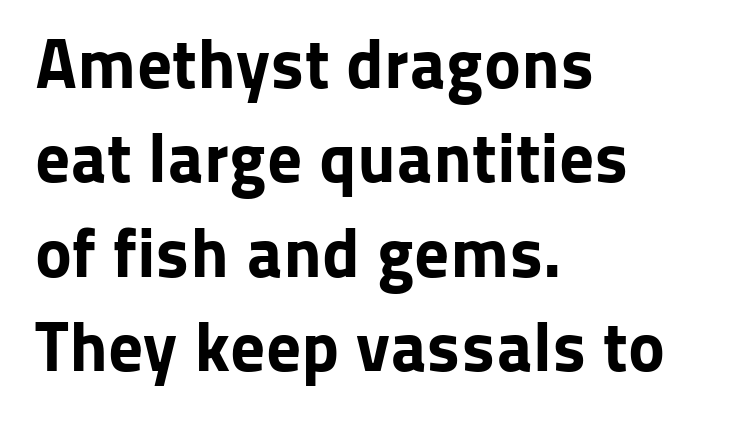
Q: Is the text bold? A: Yes.
Q: Is the text italic (slanted)? A: No, it is upright.
Q: Is the typeface a serif or a sans-serif typeface? A: Sans-serif.
Q: Is the text underlined? A: No.
Q: How is the paragraph aligned? A: Left-aligned.
Q: Is the spacing between letters normal or unusually wide? A: Normal.
Q: Is the spacing between lines tight, normal or loose? A: Normal.
Q: Width (condensed, normal, or wide)? A: Normal.
Q: Stroke contrast? A: Low.
Q: x-height? A: Medium.
Q: Monospaced? A: No.
